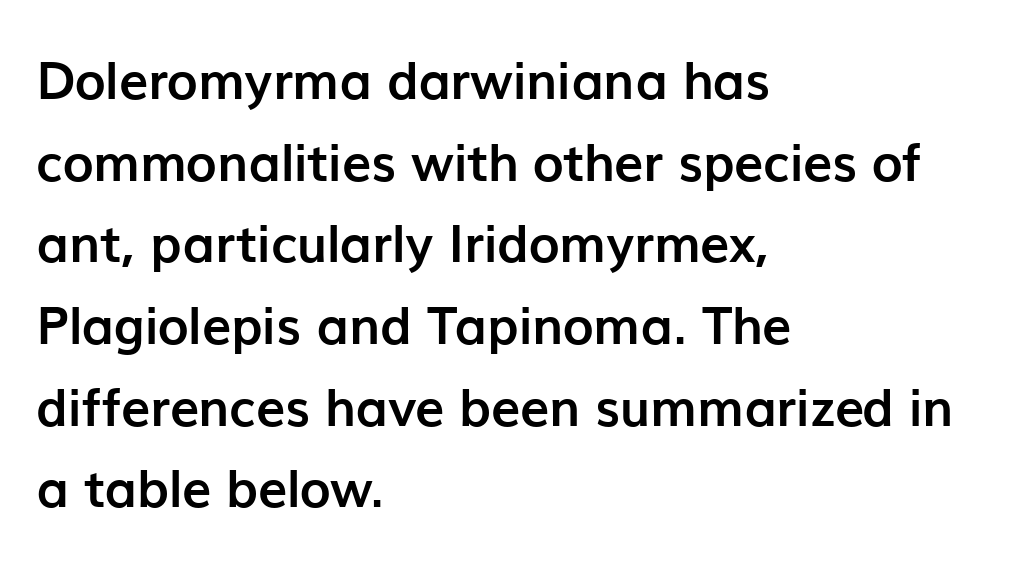
Q: Is the text bold? A: Yes.
Q: Is the text italic (slanted)? A: No, it is upright.
Q: Is the typeface a serif or a sans-serif typeface? A: Sans-serif.
Q: Is the text underlined? A: No.
Q: How is the paragraph aligned? A: Left-aligned.
Q: Is the spacing between letters normal or unusually wide? A: Normal.
Q: Is the spacing between lines tight, normal or loose? A: Normal.
Q: Width (condensed, normal, or wide)? A: Normal.
Q: Stroke contrast? A: Low.
Q: x-height? A: Medium.
Q: Monospaced? A: No.
